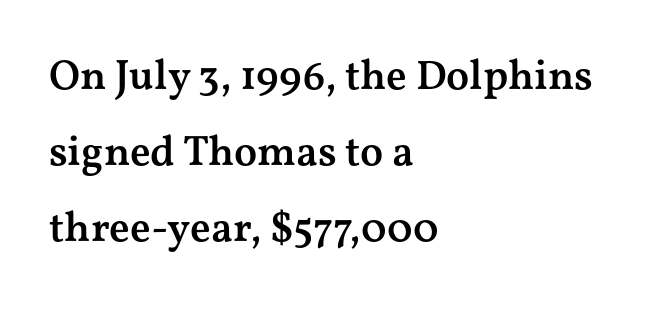
The image shows 42 px semibold, wide serif type, upright; set left-aligned, line spacing 1.81x, normal letter spacing, not underlined; medium stroke contrast and a medium x-height.
